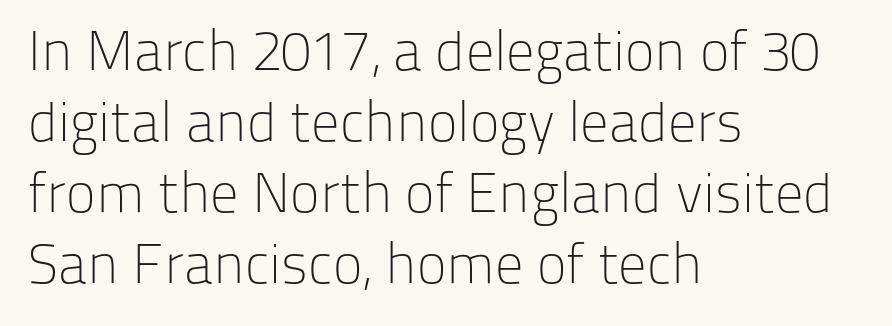
The image shows 56 px light sans-serif type, upright; set left-aligned, normal line spacing (1.27x), normal letter spacing, not underlined; low stroke contrast and a medium x-height.
